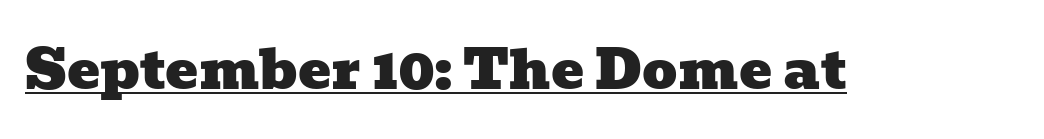
The image shows 55 px wide serif type; set normal letter spacing, underlined; low stroke contrast and a medium x-height.
